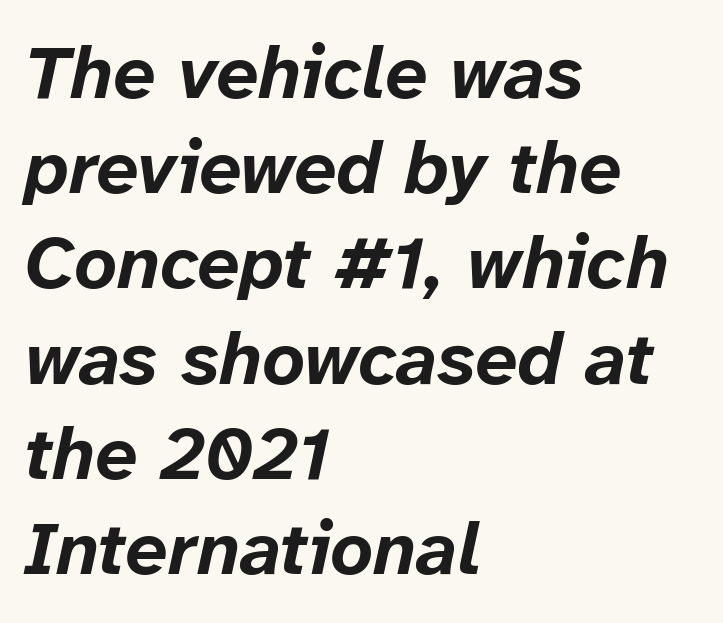
{"italic": "yes", "lean": "right", "slant_degrees": 12, "bold": "yes", "weight": "bold", "width": "normal", "stroke_contrast": "low", "x_height": "medium", "monospaced": "no", "underline": "no", "align": "left", "line_spacing": "normal", "line_spacing_ratio": 1.27, "letter_spacing": "normal", "letter_spacing_em": 0.0, "glyph_px": 75}
